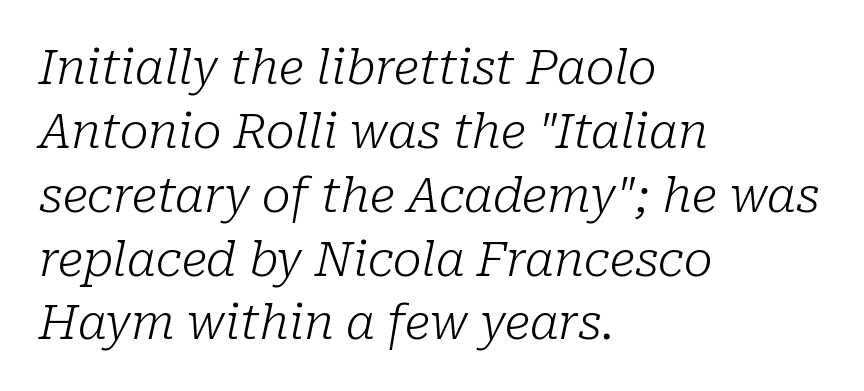
Is there much room between lines? A standard amount, neither cramped nor airy. Weight: regular or lighter. This sample uses plain, unmodified letter spacing. The characters display serif detailing at their extremities. Words float on clear page, feet unadorned.
